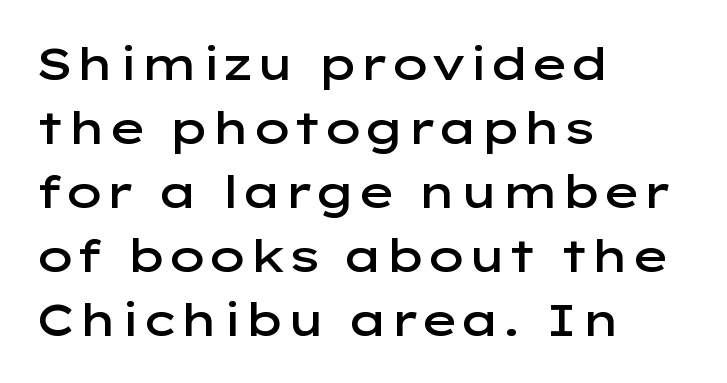
The image shows 45 px semibold, wide sans-serif type, upright; set left-aligned, normal line spacing (1.42x), normal letter spacing, not underlined; low stroke contrast and a medium x-height.
